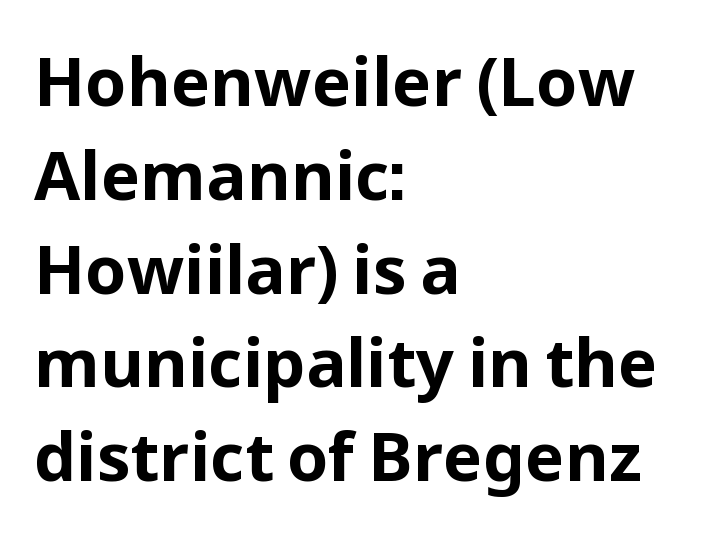
Line starts are locked; line ends wander. Does extra space separate the letters? No, they use regular spacing. Descenders are the only things crossing below the line. The leading is moderate, giving the passage an even texture.
